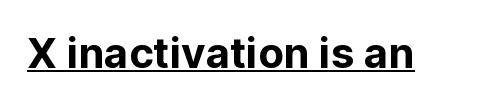
The image shows 42 px sans-serif type, upright; set normal letter spacing, underlined; low stroke contrast and a medium x-height.
